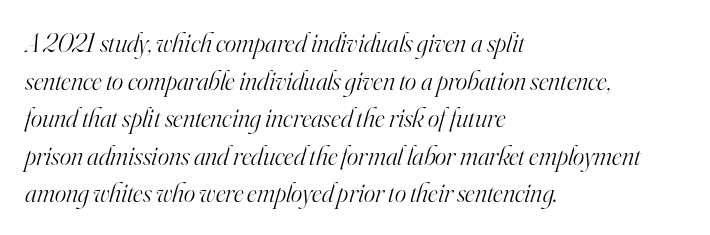
Q: Is the text bold? A: No.
Q: Is the text italic (slanted)? A: Yes, it leans right by about 16 degrees.
Q: Is the text underlined? A: No.
Q: How is the paragraph aligned? A: Left-aligned.
Q: Is the spacing between letters normal or unusually wide? A: Normal.
Q: Is the spacing between lines tight, normal or loose? A: Normal.
